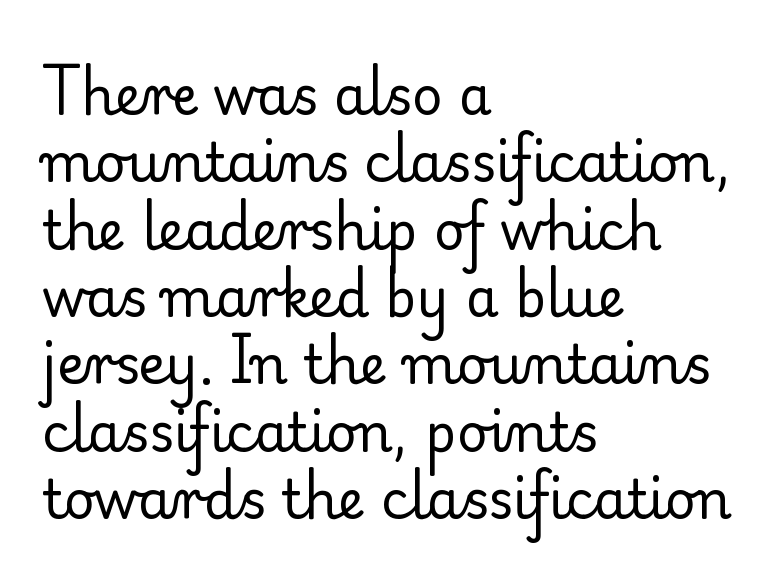
The image shows 53 px regular-weight serif type, upright; set left-aligned, normal line spacing (1.27x), normal letter spacing, not underlined; low stroke contrast and a small x-height.
